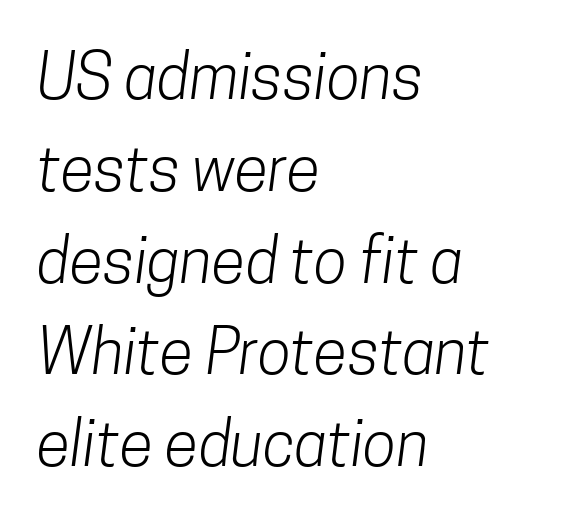
{"serif": "no", "bold": "no", "weight": "light", "width": "condensed", "stroke_contrast": "low", "x_height": "medium", "monospaced": "no", "underline": "no", "align": "left", "line_spacing": "normal", "line_spacing_ratio": 1.48, "letter_spacing": "normal", "letter_spacing_em": 0.0, "glyph_px": 62}
